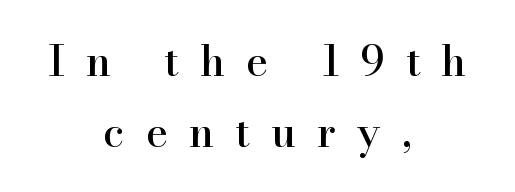
{"serif": "yes", "italic": "no", "width": "normal", "stroke_contrast": "high", "x_height": "small", "monospaced": "no", "underline": "no", "align": "center", "line_spacing": "normal", "line_spacing_ratio": 1.69, "letter_spacing": "wide", "letter_spacing_em": 0.5, "glyph_px": 42}
